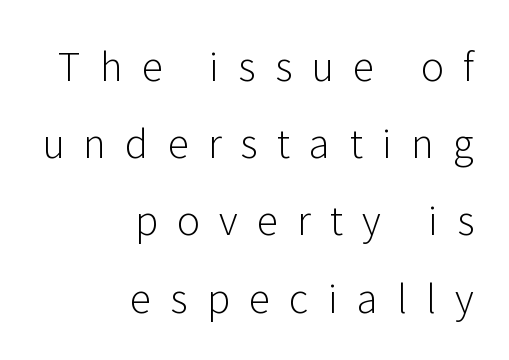
The image shows 39 px light sans-serif type, upright; set right-aligned, loose line spacing (1.98x), unusually wide letter spacing (+0.49 em), not underlined; low stroke contrast and a medium x-height.
